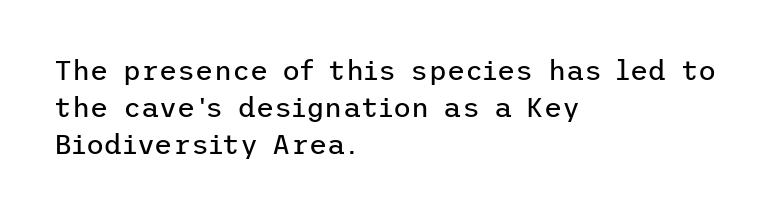
{"serif": "no", "italic": "no", "bold": "no", "weight": "regular", "width": "normal", "stroke_contrast": "low", "x_height": "medium", "underline": "no", "align": "left", "line_spacing": "normal", "line_spacing_ratio": 1.32, "letter_spacing": "normal", "letter_spacing_em": 0.0, "glyph_px": 28}
